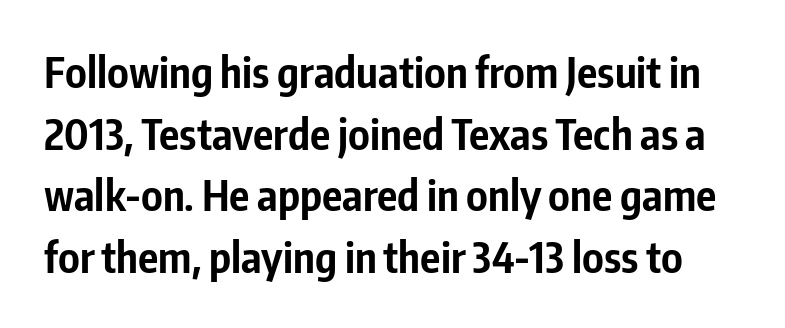
Q: Is the text bold? A: Yes.
Q: Is the text italic (slanted)? A: No, it is upright.
Q: Is the typeface a serif or a sans-serif typeface? A: Sans-serif.
Q: Is the text underlined? A: No.
Q: Is the spacing between letters normal or unusually wide? A: Normal.
Q: Is the spacing between lines tight, normal or loose? A: Normal.
Q: Width (condensed, normal, or wide)? A: Condensed.
Q: Stroke contrast? A: Low.
Q: x-height? A: Medium.
Q: Monospaced? A: No.
